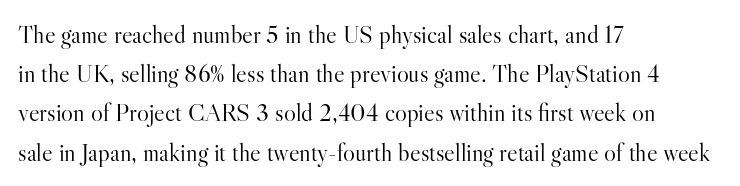
Is this a heavy cut? Hardly; it is regular or lighter. In CSS terms this would be text-align: left. Words appear dense and cohesive because spacing is normal. The gap between lines stays unmarked. Reading down the column, the eye jumps a familiar distance to each next line. This is roman type, the default non-slanted kind.
